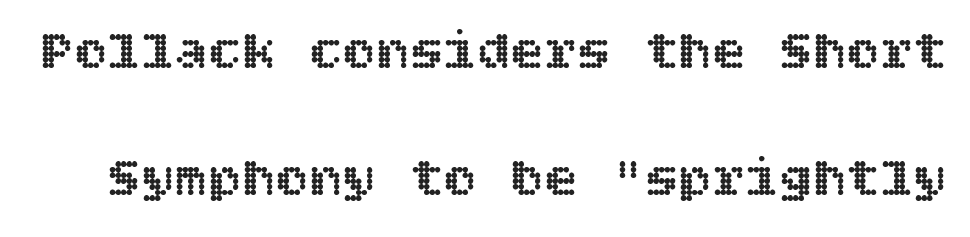
Q: Is the text italic (slanted)? A: No, it is upright.
Q: Is the text underlined? A: No.
Q: Is the spacing between letters normal or unusually wide? A: Normal.
Q: Is the spacing between lines tight, normal or loose? A: Loose.
Q: Width (condensed, normal, or wide)? A: Normal.
Q: x-height? A: Large.
